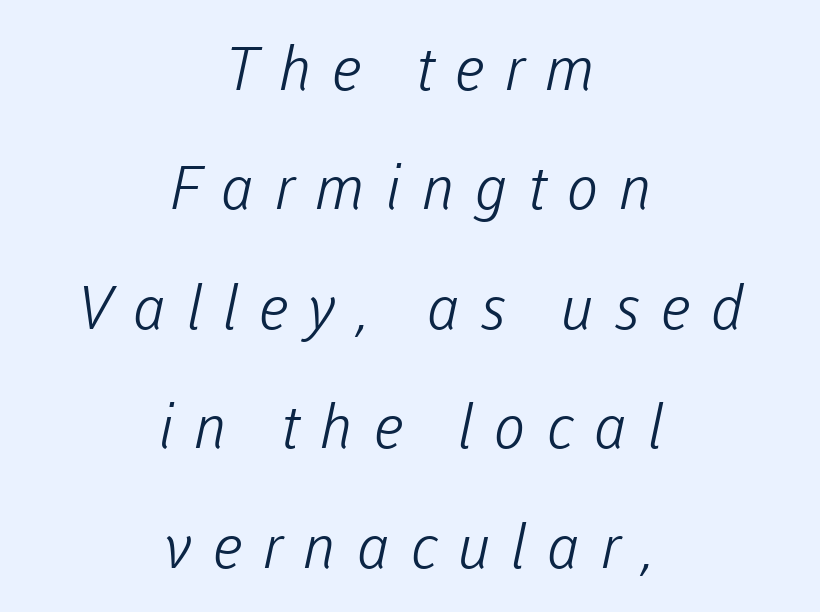
{"serif": "no", "bold": "no", "weight": "light", "width": "normal", "stroke_contrast": "low", "x_height": "medium", "monospaced": "no", "underline": "no", "align": "center", "line_spacing": "loose", "line_spacing_ratio": 1.99, "letter_spacing": "wide", "letter_spacing_em": 0.34, "glyph_px": 60}
